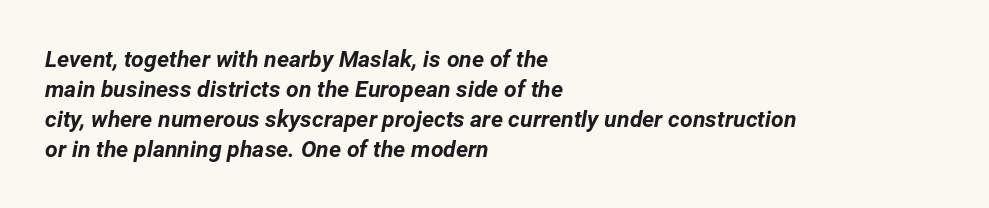
{"italic": "yes", "lean": "right", "slant_degrees": 12, "bold": "yes", "underline": "no", "align": "left", "line_spacing": "normal", "line_spacing_ratio": 1.3, "letter_spacing": "normal", "letter_spacing_em": 0.0, "glyph_px": 23}
